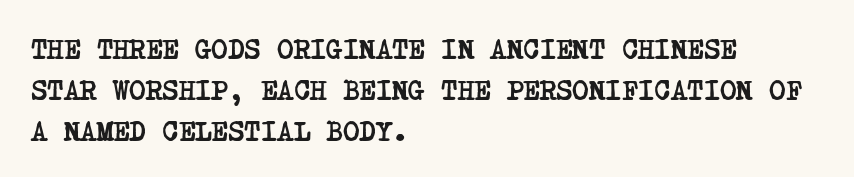
Q: Is the text bold? A: Yes.
Q: Is the typeface a serif or a sans-serif typeface? A: Serif.
Q: Is the text underlined? A: No.
Q: How is the paragraph aligned? A: Left-aligned.
Q: Is the spacing between letters normal or unusually wide? A: Normal.
Q: Is the spacing between lines tight, normal or loose? A: Normal.
Q: Width (condensed, normal, or wide)? A: Condensed.
Q: Stroke contrast? A: Low.
Q: x-height? A: Large.
